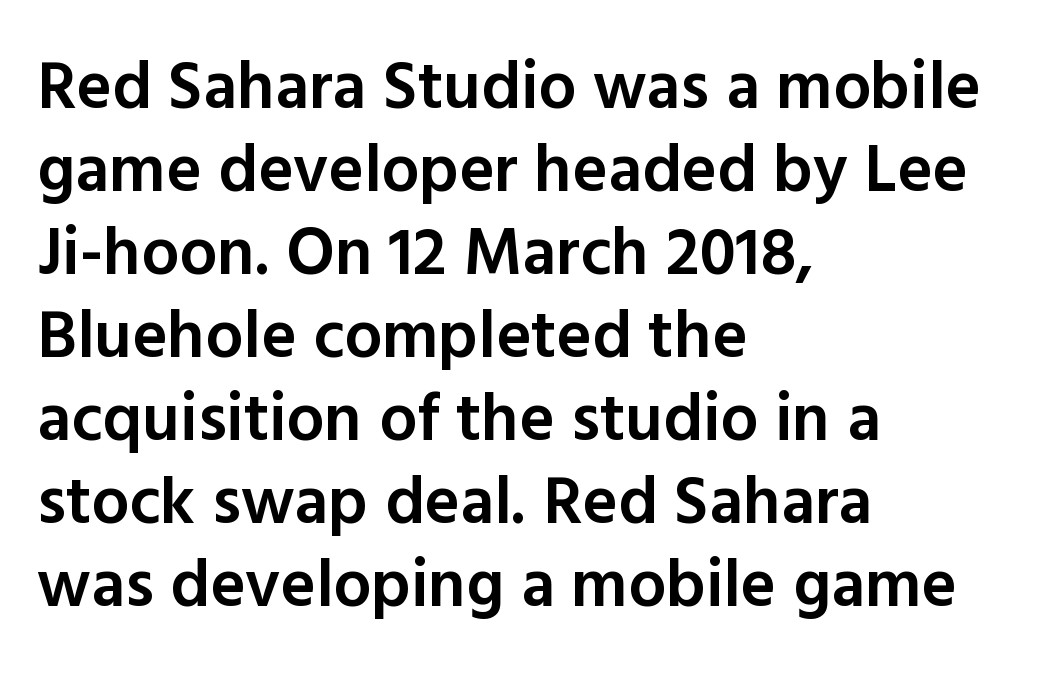
The image shows 67 px semibold sans-serif type, upright; set left-aligned, line spacing 1.24x, normal letter spacing, not underlined; a medium x-height.
